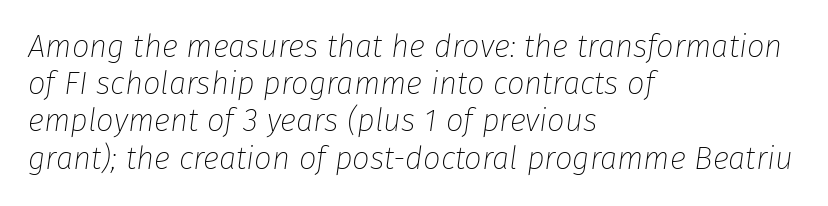
Glyph-to-glyph distance matches everyday printed text. Ink coverage per letter is moderate at most. Rule under the text: the space is simply empty. This sample uses an oblique cut, with every glyph tilted off the vertical. Which margin do the lines hug? The left one — the right edge is uneven. Note the varied advance widths — an 'i' is clearly narrower than an 'm'.
